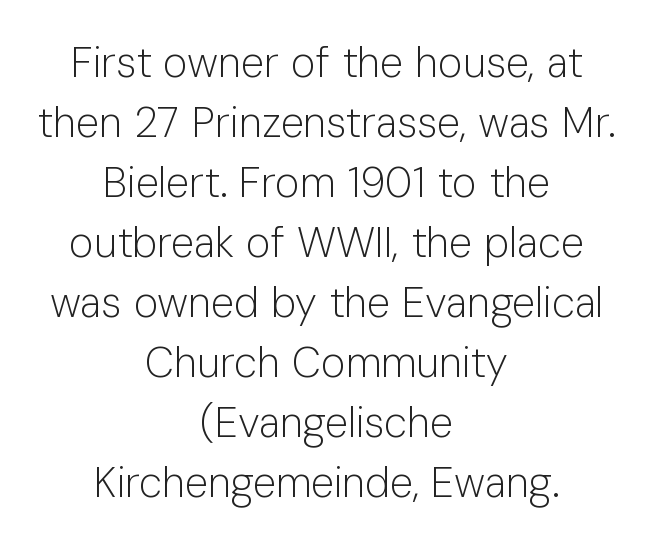
Q: Is the text bold? A: No.
Q: Is the text italic (slanted)? A: No, it is upright.
Q: Is the typeface a serif or a sans-serif typeface? A: Sans-serif.
Q: Is the text underlined? A: No.
Q: How is the paragraph aligned? A: Centered.
Q: Is the spacing between letters normal or unusually wide? A: Normal.
Q: Is the spacing between lines tight, normal or loose? A: Normal.
Q: Width (condensed, normal, or wide)? A: Normal.
Q: Stroke contrast? A: Low.
Q: x-height? A: Medium.
Q: Monospaced? A: No.
